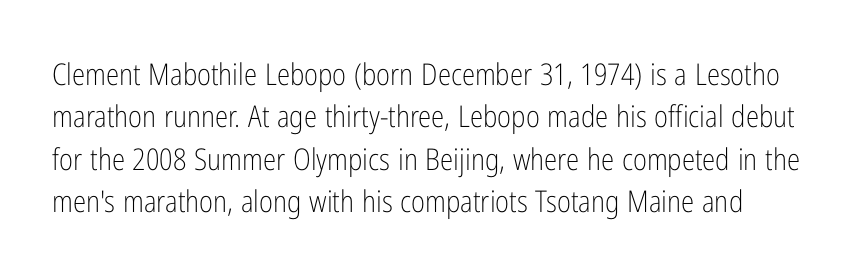
{"serif": "no", "italic": "no", "bold": "no", "weight": "light", "width": "condensed", "stroke_contrast": "low", "x_height": "medium", "monospaced": "no", "underline": "no", "line_spacing": "normal", "line_spacing_ratio": 1.41, "letter_spacing": "normal", "letter_spacing_em": 0.0, "glyph_px": 30}
